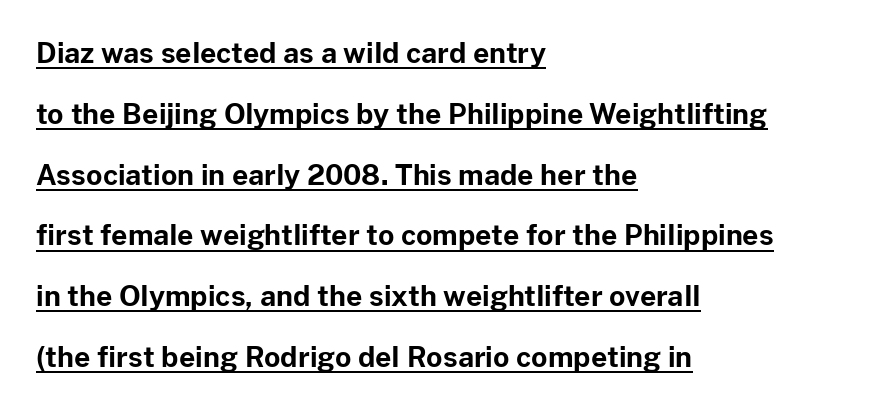
Spacing between characters is what you'd get straight out of the box. One glance says open: line gaps are wider than usual. This sample carries an underscore along the baseline area. A roman cut, with each character standing at attention. Line beginnings align vertically; line endings do not.
